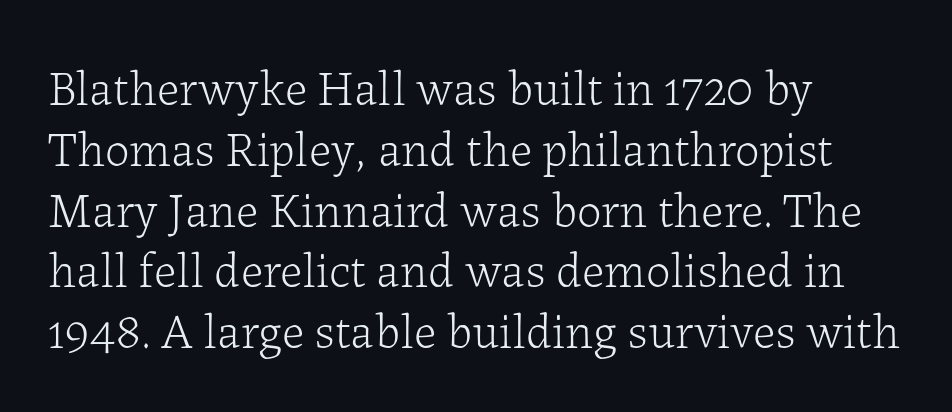
Unlike a clean sans, this face finishes its strokes with serifs. Quick note: underline off. This is the regular roman posture of the typeface. This rendering uses left alignment, leaving the right contour irregular.
